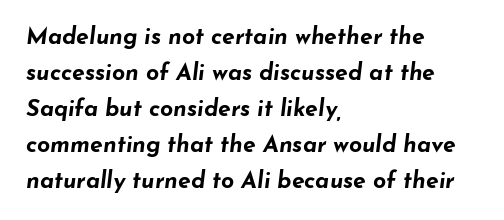
{"italic": "yes", "lean": "right", "slant_degrees": 7, "bold": "yes", "underline": "no", "align": "left", "line_spacing": "normal", "line_spacing_ratio": 1.56, "letter_spacing": "normal", "letter_spacing_em": 0.0, "glyph_px": 23}
